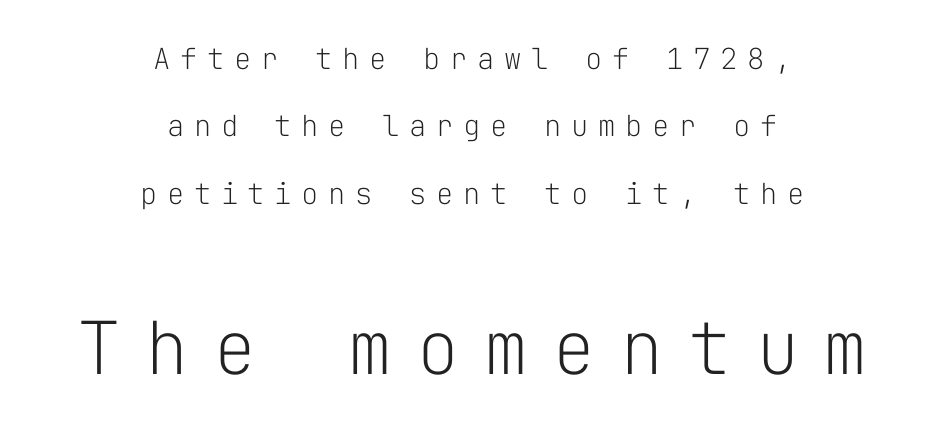
{"serif": "no", "italic": "no", "bold": "no", "weight": "light", "width": "normal", "stroke_contrast": "low", "x_height": "medium", "monospaced": "yes", "underline": "no", "align": "center", "line_spacing": "loose", "line_spacing_ratio": 2.32, "letter_spacing": "wide", "letter_spacing_em": 0.33, "larger_block": "second", "size_ratio": 2.52, "glyph_px": 73}
